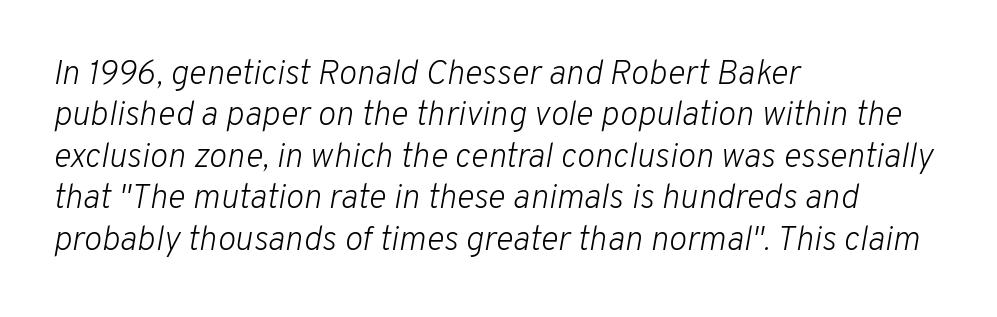
{"italic": "yes", "lean": "right", "slant_degrees": 10, "bold": "no", "weight": "light", "width": "normal", "stroke_contrast": "low", "x_height": "medium", "monospaced": "no", "underline": "no", "align": "left", "line_spacing_ratio": 1.22, "letter_spacing": "normal", "letter_spacing_em": 0.0, "glyph_px": 34}
